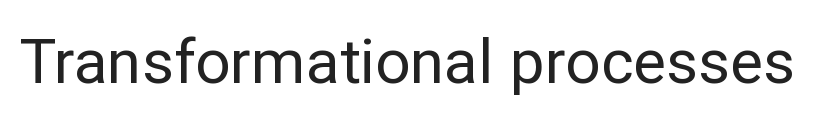
Q: Is the text bold? A: No.
Q: Is the text italic (slanted)? A: No, it is upright.
Q: Is the typeface a serif or a sans-serif typeface? A: Sans-serif.
Q: Is the text underlined? A: No.
Q: Is the spacing between letters normal or unusually wide? A: Normal.
Q: Width (condensed, normal, or wide)? A: Normal.
Q: Stroke contrast? A: Low.
Q: x-height? A: Medium.
Q: Monospaced? A: No.
